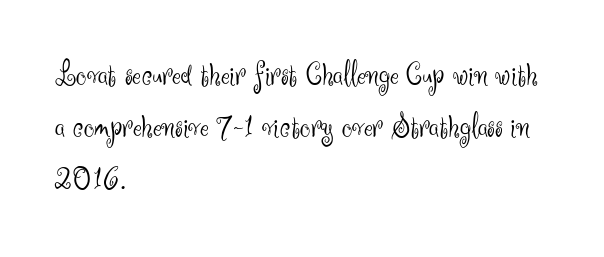
The image shows 33 px light sans-serif type, upright; set left-aligned, normal line spacing (1.58x), normal letter spacing, not underlined; medium stroke contrast and a small x-height.
